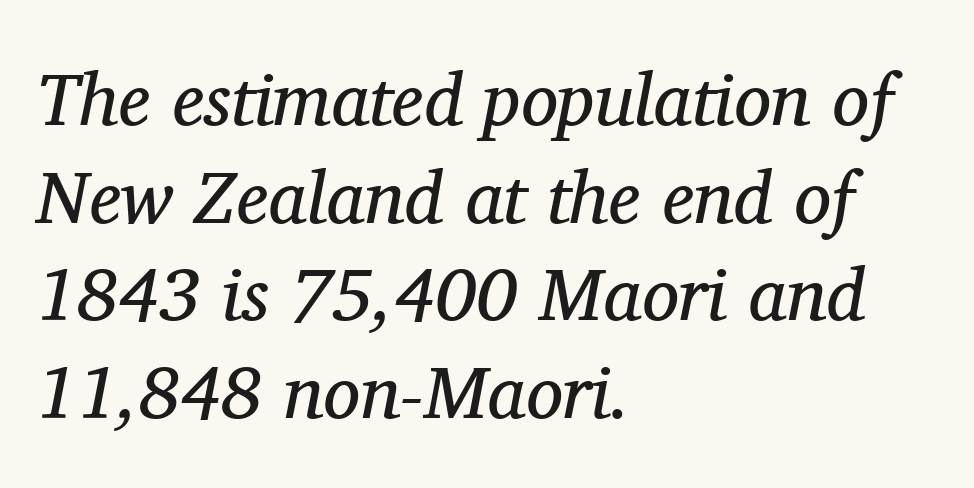
The image shows 74 px regular-weight serif type, italic (leaning right); set left-aligned, normal line spacing (1.32x), normal letter spacing, not underlined; medium stroke contrast and a medium x-height.
